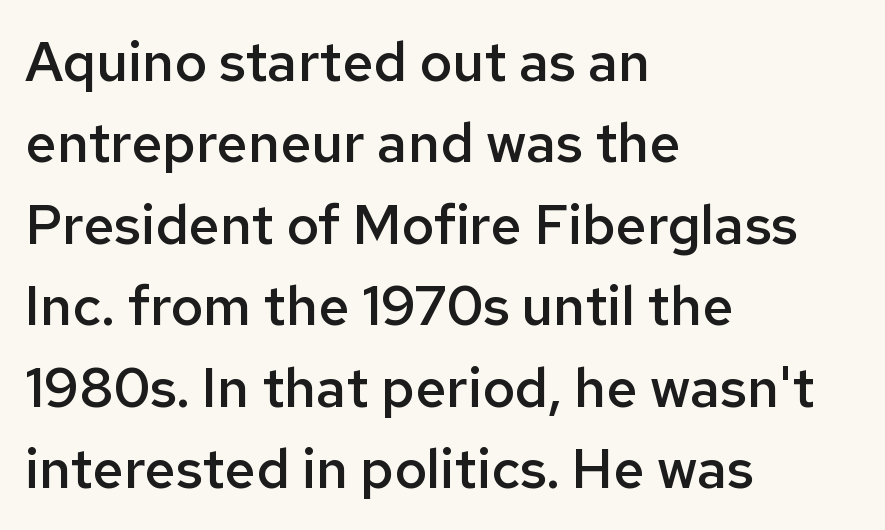
The horizontal fit of the characters is conventional and even. Is this a sans? Yes — the strokes have no serifs. The paragraph has a hard left edge and a soft right edge. In terms of weight, the rendering is demibold, just under bold. The passage shown is typed in a proportional face where columns would drift.
